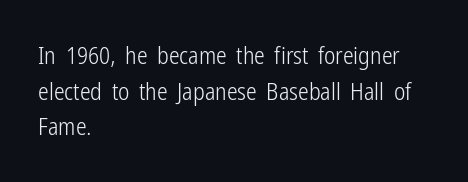
No italicization has been applied; the sample stays upright. Each line starts at the same left margin while the right side varies. Weight: regular or lighter. Compared with typical paragraphs, the rows here are spaced about the same. No extra tracking has been applied to these lines. Any mark beneath the type? The region is blank.
